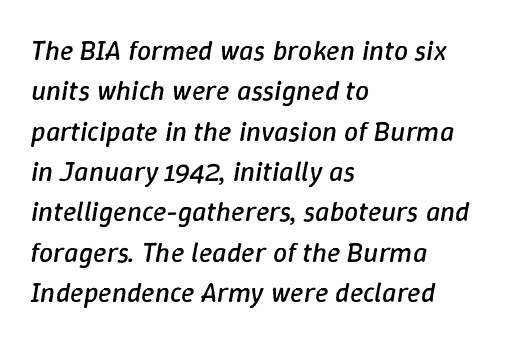
Does the leading feel generous? No, just average. Glyph-to-glyph distance matches everyday printed text. Letters rest on an invisible, unmarked baseline. Ink coverage per letter is moderate at most. Does the lettering tilt? It does — this is italic. Spacing verdict: proportional, widths tailored to each character.
